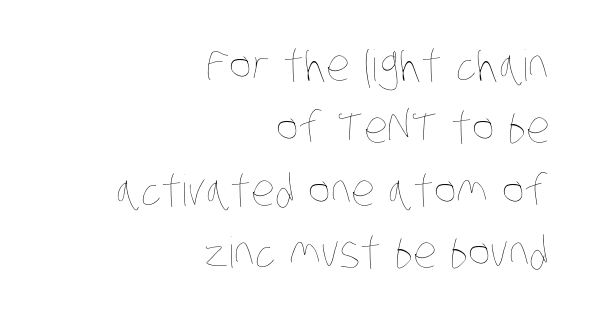
{"bold": "no", "weight": "thin", "width": "condensed", "stroke_contrast": "low", "x_height": "large", "monospaced": "no", "underline": "no", "align": "right", "line_spacing": "normal", "line_spacing_ratio": 1.45, "letter_spacing": "normal", "letter_spacing_em": 0.0, "glyph_px": 43}
